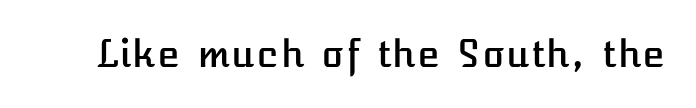
The image shows 37 px text type, upright; set normal letter spacing, not underlined; low stroke contrast and a medium x-height.
